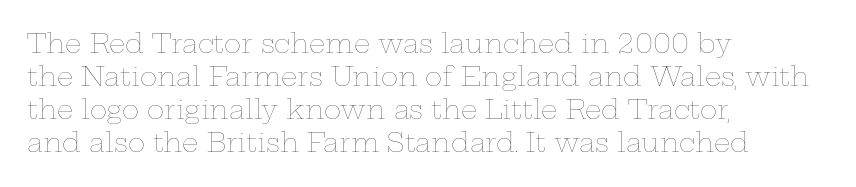
The image shows 26 px text type, upright; set left-aligned, normal line spacing (1.27x), normal letter spacing, not underlined.
